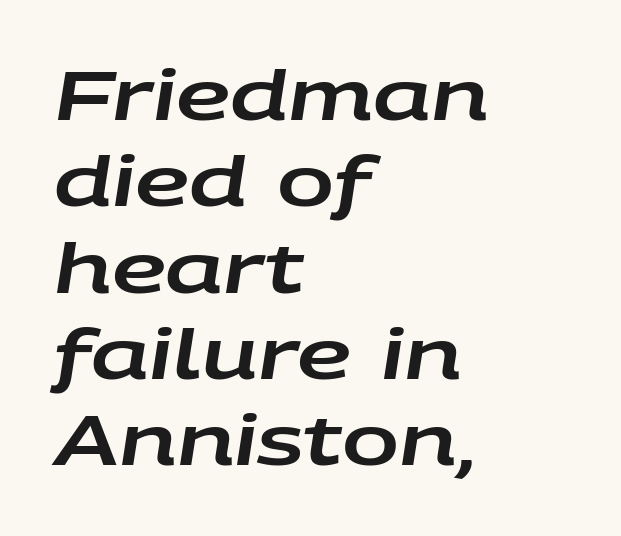
The image shows 68 px wide type, italic (leaning right); set left-aligned, normal line spacing (1.27x), normal letter spacing, not underlined; low stroke contrast and a large x-height.
